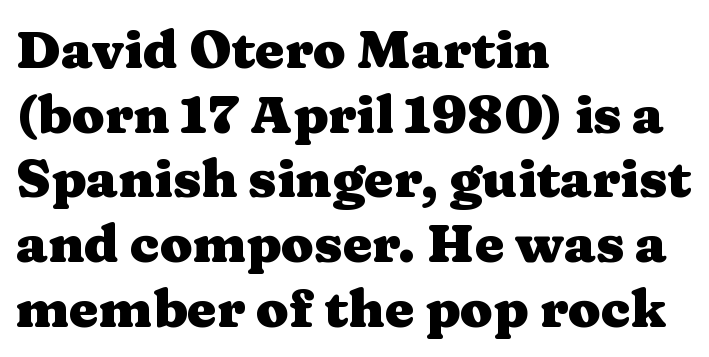
The image shows 53 px heavy, wide serif type, upright; set left-aligned, line spacing 1.22x, normal letter spacing, not underlined; medium stroke contrast and a medium x-height.
